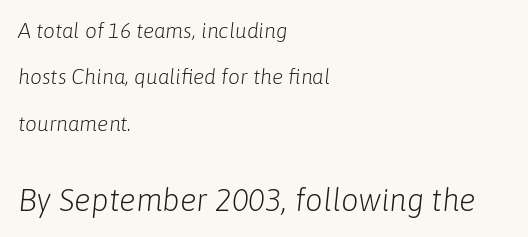
One-word summary of the alignment: left. Bare-footed words on every line. The strokes are not fattened; the text isn't bold. Observe the ordinary spacing: letters are neighbours, not strangers.
